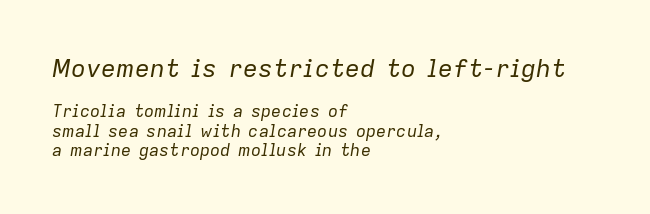
Is the stroke heavy? The answer is a plain regular-or-lighter. The typesetter chose a ragged-right arrangement here. This is oblique type, the kind used for emphasis or titles. The type is set solid horizontally, with unmodified tracking.
